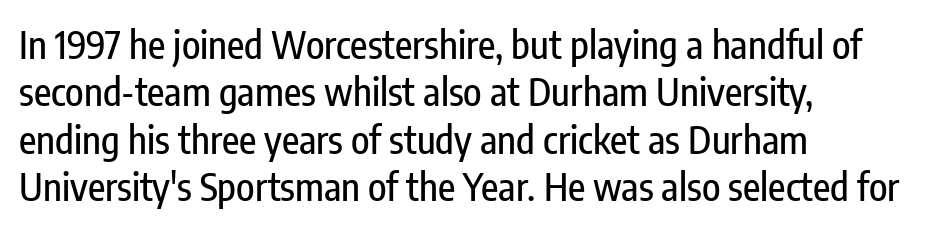
The image shows 38 px condensed sans-serif type, upright; set left-aligned, normal line spacing (1.25x), normal letter spacing, not underlined; low stroke contrast and a medium x-height.
